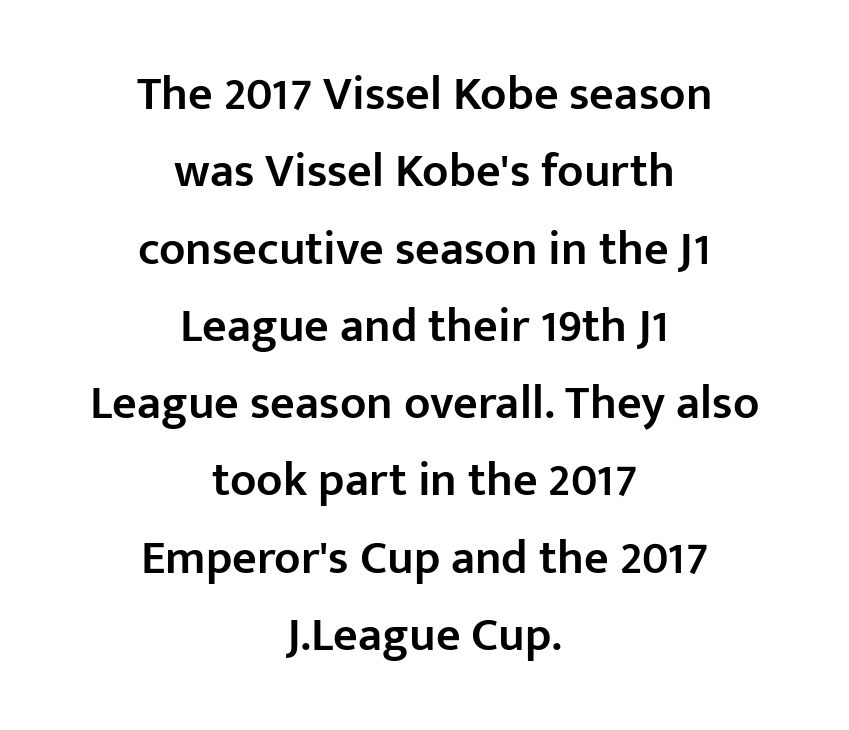
Q: Is the text bold? A: Semi-bold.
Q: Is the text italic (slanted)? A: No, it is upright.
Q: Is the typeface a serif or a sans-serif typeface? A: Sans-serif.
Q: Is the text underlined? A: No.
Q: How is the paragraph aligned? A: Centered.
Q: Is the spacing between letters normal or unusually wide? A: Normal.
Q: Is the spacing between lines tight, normal or loose? A: Normal.
Q: Width (condensed, normal, or wide)? A: Normal.
Q: Stroke contrast? A: Low.
Q: x-height? A: Medium.
Q: Monospaced? A: No.
